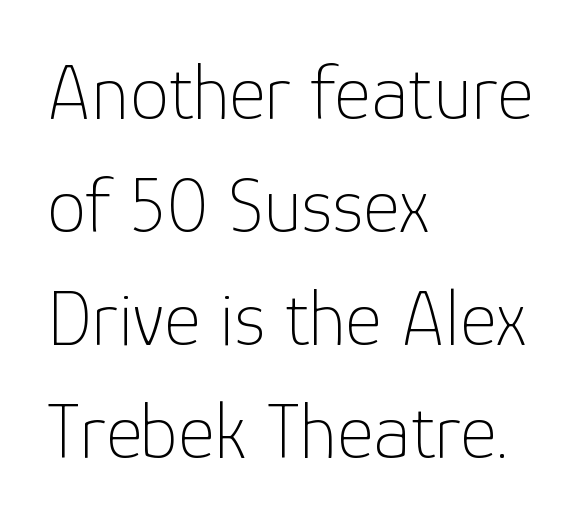
The image shows 79 px thin sans-serif type, upright; set left-aligned, normal line spacing (1.43x), normal letter spacing, not underlined; low stroke contrast and a medium x-height.
